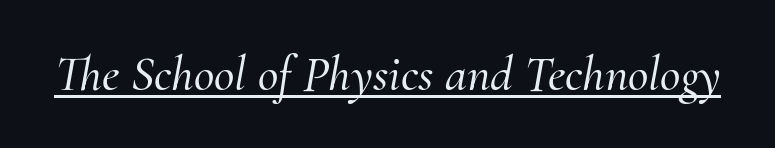
{"serif": "yes", "italic": "yes", "lean": "right", "slant_degrees": 10, "width": "normal", "stroke_contrast": "medium", "x_height": "small", "monospaced": "no", "underline": "yes", "letter_spacing": "normal", "letter_spacing_em": 0.0, "glyph_px": 50}
